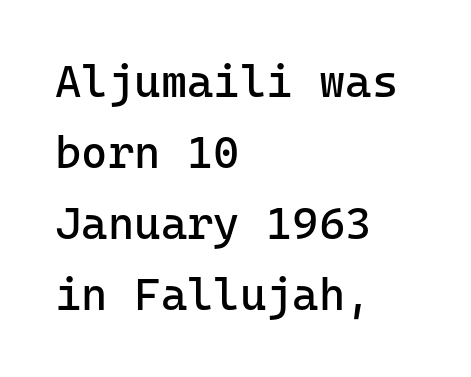
{"serif": "no", "italic": "no", "bold": "no", "weight": "regular", "width": "normal", "stroke_contrast": "low", "x_height": "medium", "monospaced": "yes", "underline": "no", "align": "left", "line_spacing": "normal", "line_spacing_ratio": 1.58, "letter_spacing": "normal", "letter_spacing_em": 0.0, "glyph_px": 45}
